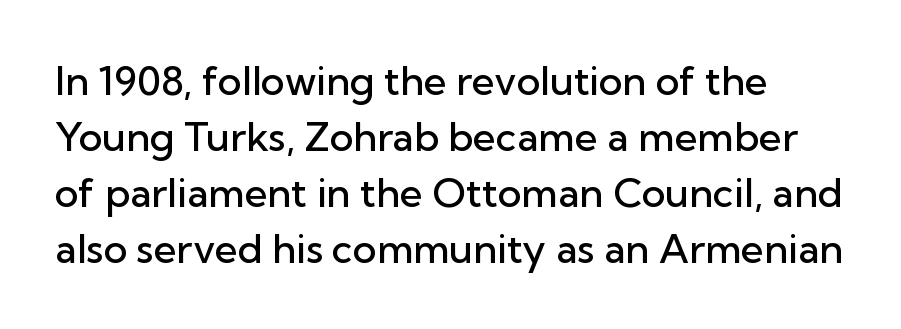
Summary of vertical rhythm: regular, with standard interline spacing. The passage shown is typed in a proportional face where columns would drift. The passage shown has conventional tracking throughout. Descenders are the only things crossing below the line. Stroke terminals: plain, sans-serif. The passage shown is semibold, sitting just below true bold.
